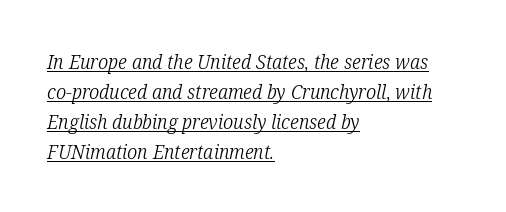
{"italic": "yes", "lean": "right", "slant_degrees": 12, "bold": "no", "underline": "yes", "align": "left", "line_spacing": "normal", "line_spacing_ratio": 1.5, "letter_spacing": "normal", "letter_spacing_em": 0.0, "glyph_px": 20}
